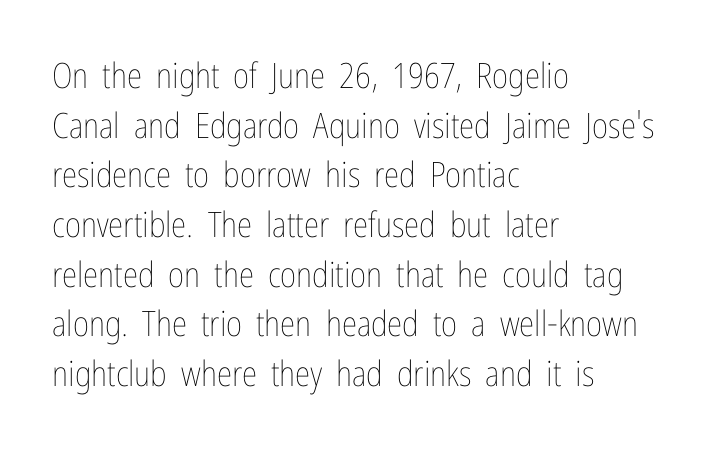
{"italic": "no", "bold": "no", "weight": "thin", "width": "condensed", "stroke_contrast": "low", "x_height": "medium", "monospaced": "no", "underline": "no", "align": "left", "line_spacing": "normal", "line_spacing_ratio": 1.42, "letter_spacing": "normal", "letter_spacing_em": 0.0, "glyph_px": 35}
